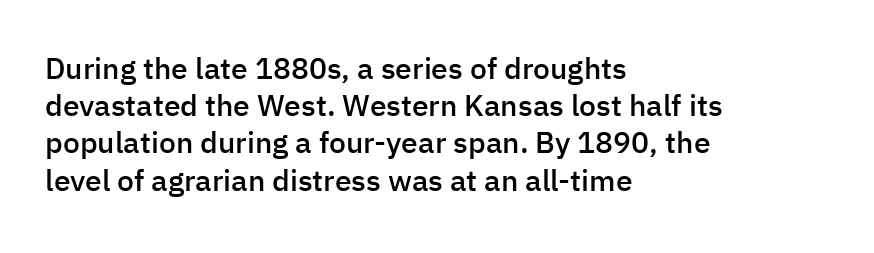
The image shows 30 px semibold sans-serif type, upright; set left-aligned, line spacing 1.24x, normal letter spacing, not underlined; low stroke contrast and a medium x-height.
